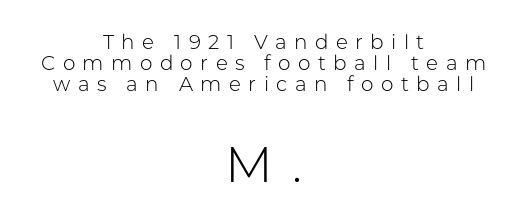
{"serif": "no", "italic": "no", "bold": "no", "weight": "light", "width": "normal", "stroke_contrast": "low", "x_height": "medium", "monospaced": "no", "underline": "no", "align": "center", "line_spacing": "tight", "line_spacing_ratio": 1.06, "letter_spacing": "wide", "letter_spacing_em": 0.37, "larger_block": "second", "size_ratio": 2.5, "glyph_px": 50}
